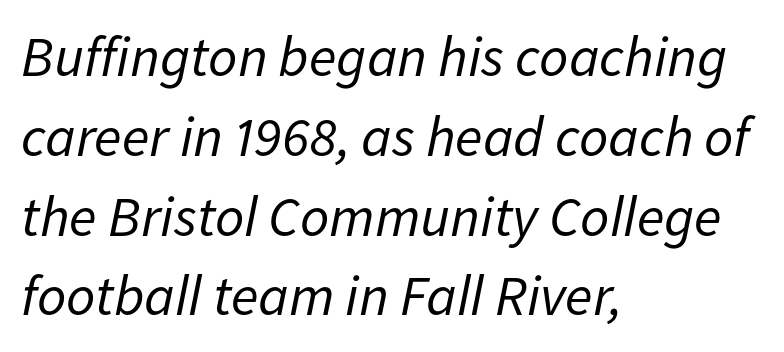
{"italic": "yes", "lean": "right", "slant_degrees": 11, "bold": "no", "weight": "regular", "width": "normal", "stroke_contrast": "low", "x_height": "medium", "monospaced": "no", "underline": "no", "align": "left", "line_spacing": "normal", "line_spacing_ratio": 1.4, "letter_spacing": "normal", "letter_spacing_em": 0.0, "glyph_px": 57}
